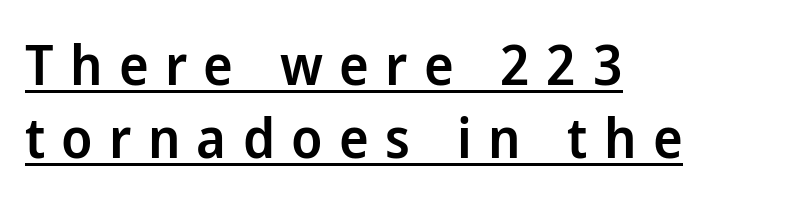
The image shows 56 px semibold sans-serif type, upright; set left-aligned, normal line spacing (1.31x), unusually wide letter spacing (+0.29 em), underlined; low stroke contrast and a medium x-height.
